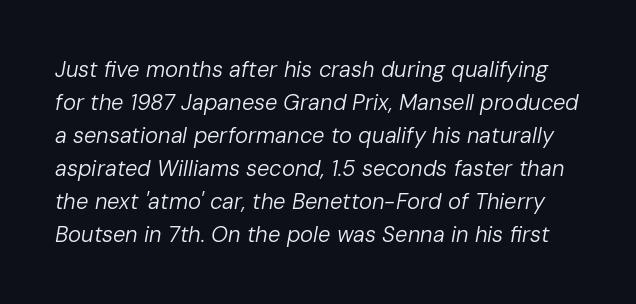
Q: Is the text bold? A: No.
Q: Is the text italic (slanted)? A: Yes, it leans right by about 10 degrees.
Q: Is the text underlined? A: No.
Q: Is the spacing between letters normal or unusually wide? A: Normal.
Q: Is the spacing between lines tight, normal or loose? A: Normal.
